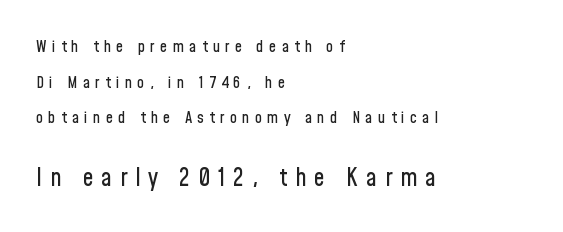
Q: Is the text italic (slanted)? A: No, it is upright.
Q: Is the text underlined? A: No.
Q: How is the paragraph aligned? A: Left-aligned.
Q: Is the spacing between letters normal or unusually wide? A: Unusually wide.
Q: Is the spacing between lines tight, normal or loose? A: Loose.
Q: Which block of text is set in a larger size, the first (top) or the second (bottom)? A: The second (bottom) one.
